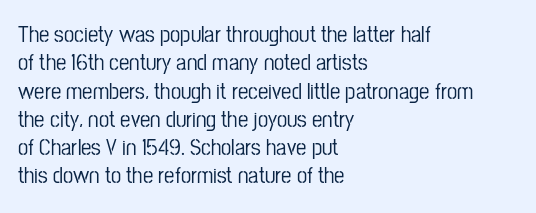
One-word summary of the alignment: left. These lines keep a tight, regular rhythm from letter to letter. Letters rest on an invisible, unmarked baseline. In terms of posture, this sample is upright.
